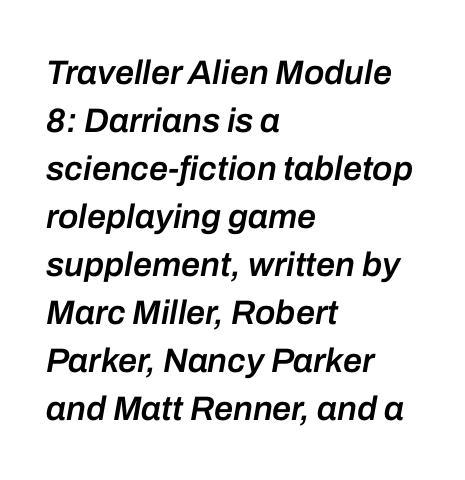
{"italic": "yes", "lean": "right", "slant_degrees": 10, "bold": "semi", "weight": "semibold", "width": "normal", "stroke_contrast": "low", "x_height": "medium", "monospaced": "no", "underline": "no", "align": "left", "line_spacing": "normal", "line_spacing_ratio": 1.41, "letter_spacing": "normal", "letter_spacing_em": 0.0, "glyph_px": 34}
